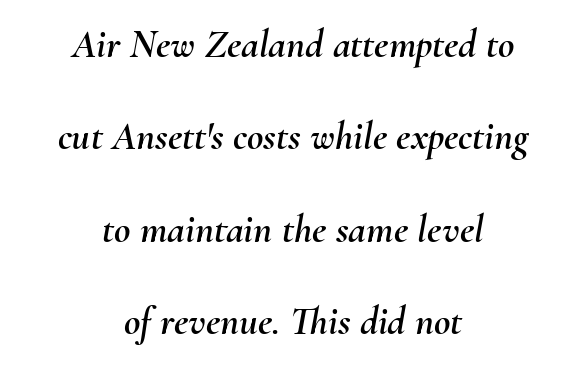
{"italic": "yes", "lean": "right", "slant_degrees": 10, "width": "normal", "stroke_contrast": "medium", "x_height": "small", "monospaced": "no", "underline": "no", "align": "center", "line_spacing": "loose", "line_spacing_ratio": 2.31, "letter_spacing": "normal", "letter_spacing_em": 0.0, "glyph_px": 40}
